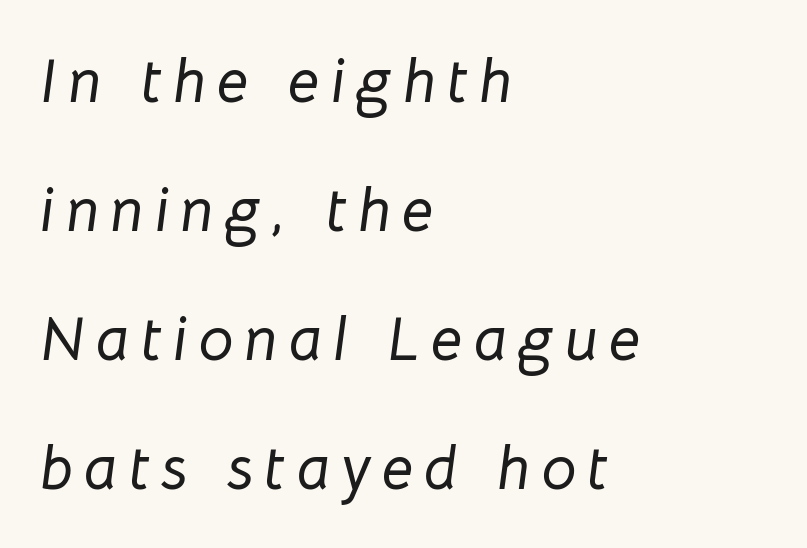
The image shows 62 px text type, italic (leaning right); set left-aligned, loose line spacing (2.08x), not underlined; low stroke contrast and a medium x-height.
